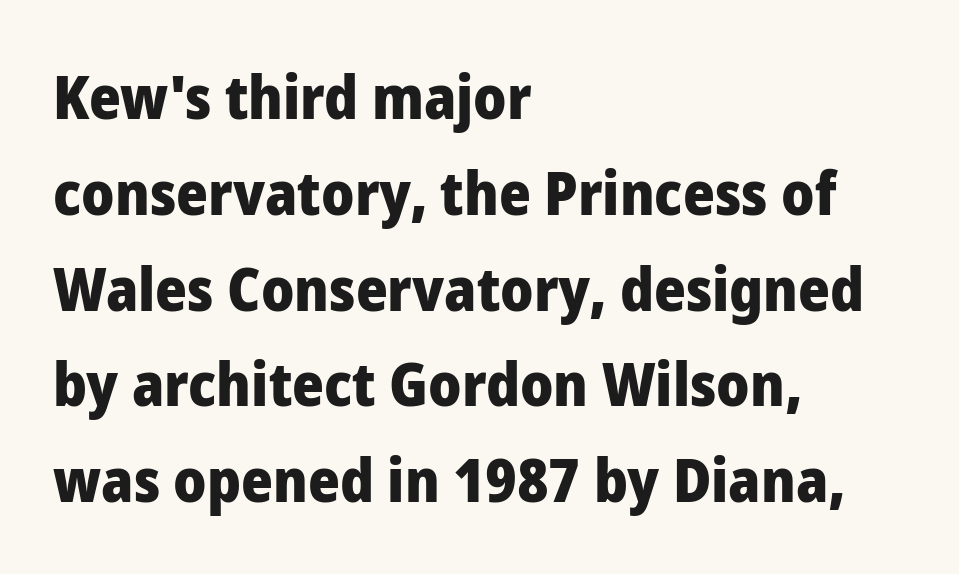
Q: Is the text bold? A: Yes.
Q: Is the text italic (slanted)? A: No, it is upright.
Q: Is the typeface a serif or a sans-serif typeface? A: Sans-serif.
Q: Is the text underlined? A: No.
Q: How is the paragraph aligned? A: Left-aligned.
Q: Is the spacing between letters normal or unusually wide? A: Normal.
Q: Is the spacing between lines tight, normal or loose? A: Normal.
Q: Width (condensed, normal, or wide)? A: Normal.
Q: Stroke contrast? A: Low.
Q: x-height? A: Medium.
Q: Monospaced? A: No.
